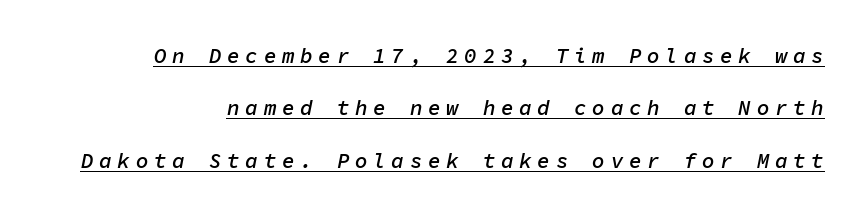
{"italic": "yes", "lean": "right", "slant_degrees": 11, "bold": "semi", "underline": "yes", "line_spacing": "loose", "line_spacing_ratio": 2.5, "letter_spacing": "wide", "letter_spacing_em": 0.27, "glyph_px": 21}
